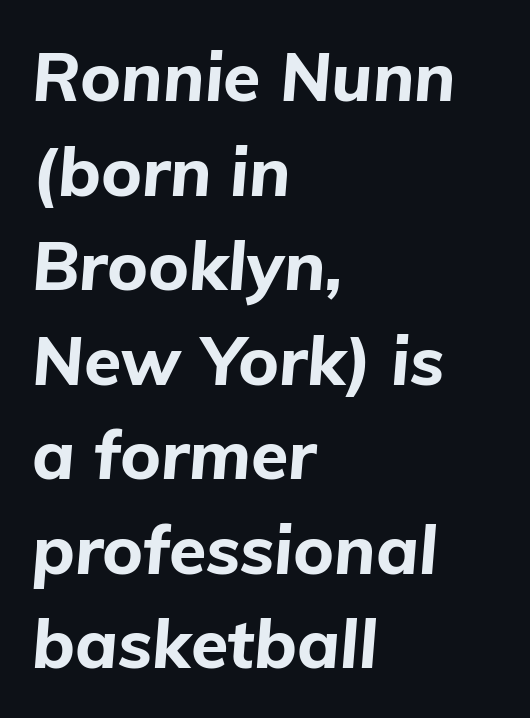
An italicized treatment has been applied to the whole sample. Do the characters align in a grid? No, the font is proportional. Decoration check: the copy has no underline. What weight is shown? A full bold with thick strokes. In terms of letterspacing, this is plain default setting. Successive baselines arrive at the customary interval.
